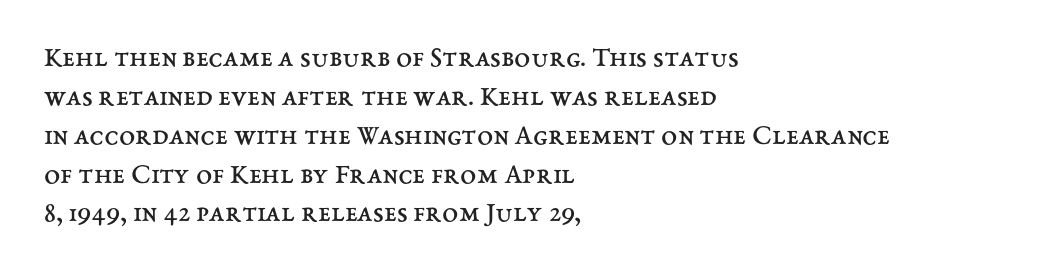
The image shows 29 px regular-weight type, upright; set left-aligned, normal line spacing (1.34x), normal letter spacing, not underlined; medium stroke contrast and a medium x-height.
